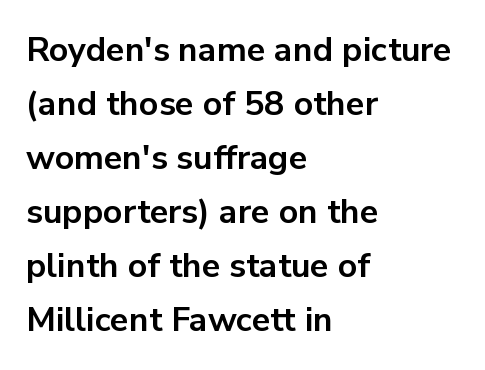
The image shows 34 px bold sans-serif type, upright; set left-aligned, normal line spacing (1.59x), normal letter spacing, not underlined; low stroke contrast and a medium x-height.
